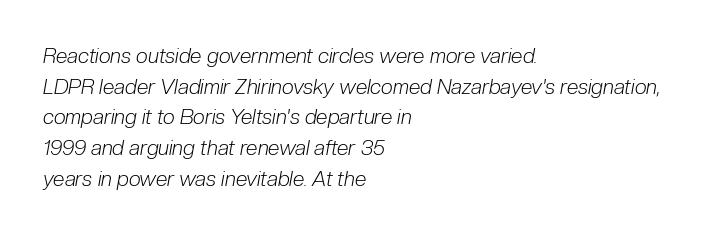
{"italic": "yes", "lean": "right", "slant_degrees": 10, "bold": "no", "underline": "no", "align": "left", "line_spacing": "normal", "line_spacing_ratio": 1.46, "letter_spacing": "normal", "letter_spacing_em": 0.0, "glyph_px": 21}
